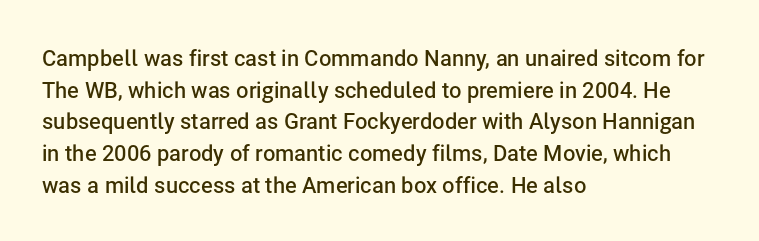
The passage shown stacks its lines at a standard gap. Beneath every word, the page is bare. The compositor pushed each line to the left boundary. Tall strokes in this sample are plumb rather than angled.
